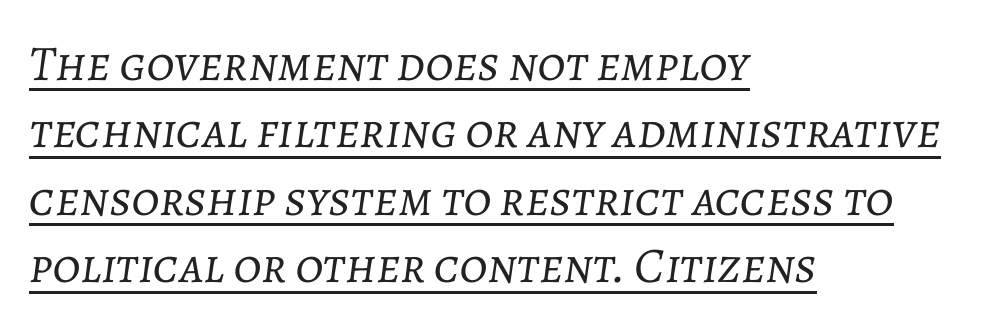
Nobody touched the tracking dial on this one. Honestly, the row spacing looks completely unremarkable. Weight: in the light-to-regular range. Underlined type. Is the block centered? No — it sits flush against the left margin. You could not count columns in this text — the font is proportionally spaced.
